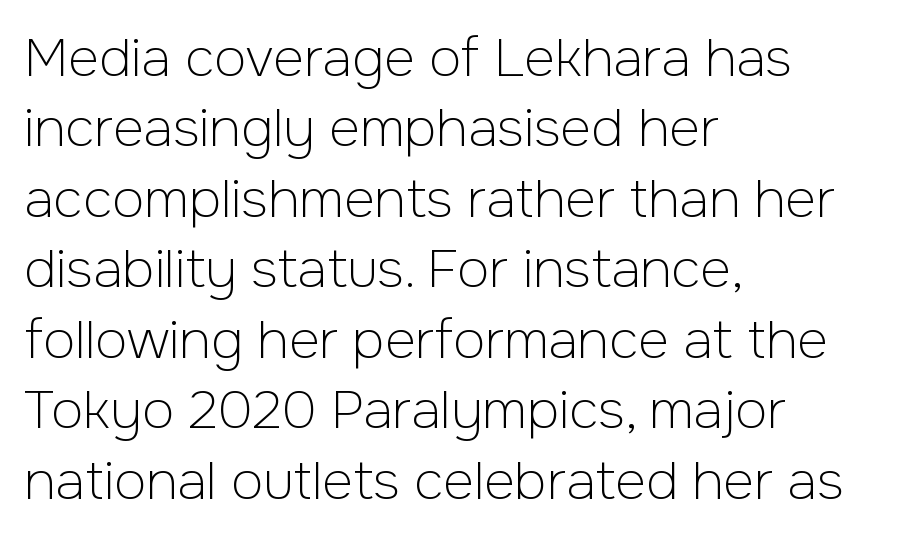
{"serif": "no", "italic": "no", "bold": "no", "weight": "light", "width": "normal", "stroke_contrast": "low", "x_height": "medium", "monospaced": "no", "underline": "no", "align": "left", "line_spacing": "normal", "line_spacing_ratio": 1.33, "letter_spacing": "normal", "letter_spacing_em": 0.0, "glyph_px": 53}
